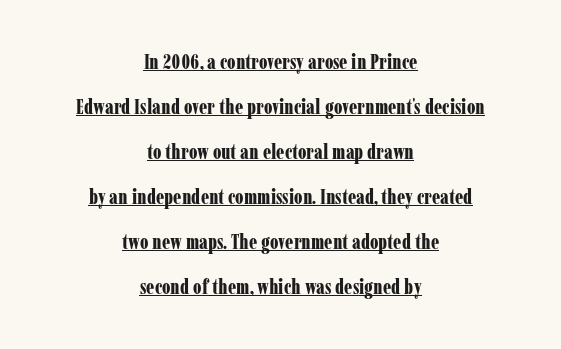
{"italic": "no", "bold": "yes", "underline": "yes", "align": "center", "line_spacing": "loose", "line_spacing_ratio": 2.25, "letter_spacing": "normal", "letter_spacing_em": 0.0, "glyph_px": 20}
